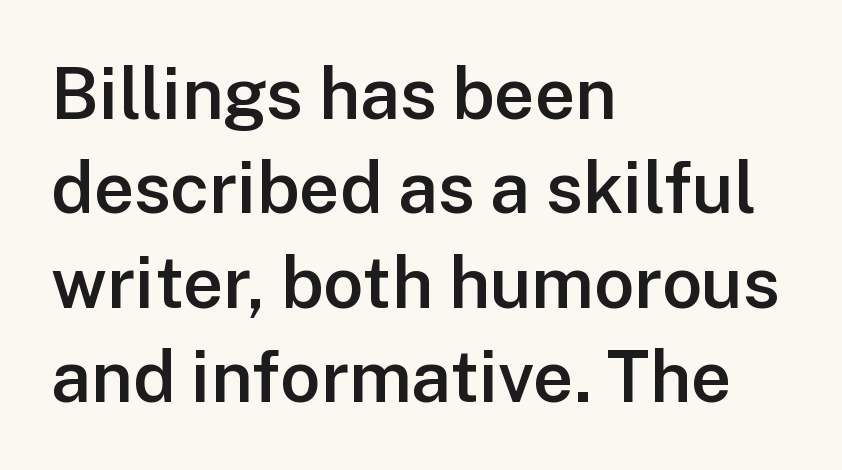
{"serif": "no", "italic": "no", "bold": "semi", "weight": "semibold", "width": "normal", "stroke_contrast": "low", "x_height": "medium", "monospaced": "no", "underline": "no", "align": "left", "line_spacing": "normal", "line_spacing_ratio": 1.33, "letter_spacing": "normal", "letter_spacing_em": 0.0, "glyph_px": 71}
